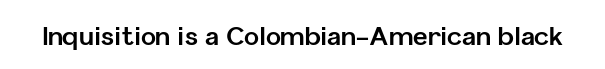
The image shows 25 px bold type, upright; set normal letter spacing, not underlined.
